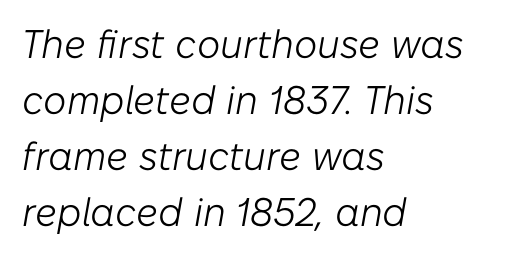
The image shows 40 px light type, italic (leaning right); set left-aligned, normal line spacing (1.4x), normal letter spacing, not underlined; low stroke contrast and a medium x-height.
